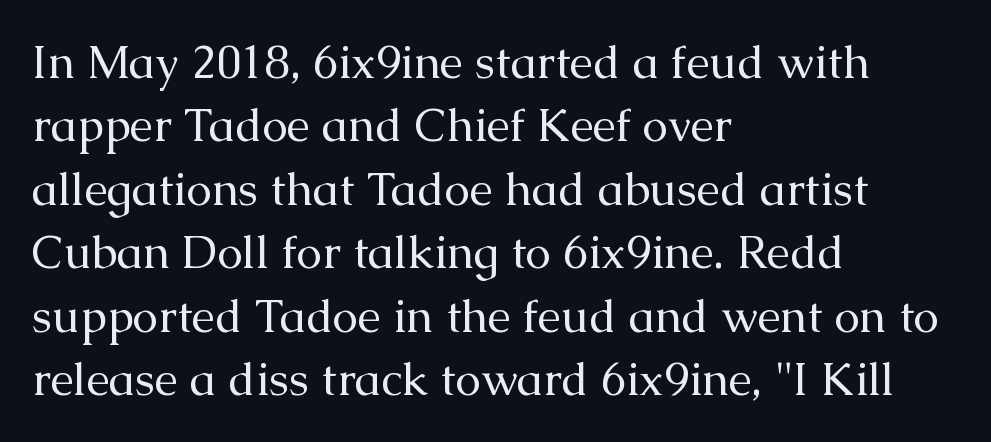
The image shows 46 px regular-weight serif type, upright; set left-aligned, normal line spacing (1.38x), normal letter spacing, not underlined; medium stroke contrast and a medium x-height.
